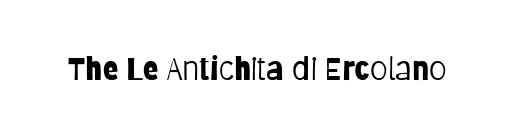
{"serif": "no", "italic": "no", "bold": "no", "weight": "light", "width": "condensed", "stroke_contrast": "low", "x_height": "large", "monospaced": "no", "underline": "no", "letter_spacing": "normal", "letter_spacing_em": 0.0, "glyph_px": 32}
